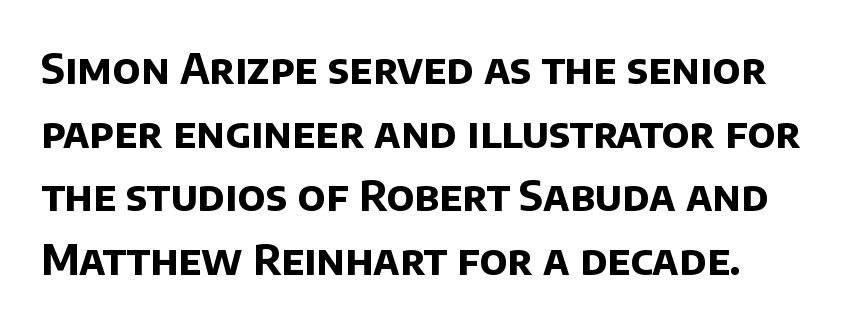
Q: Is the text bold? A: Yes.
Q: Is the typeface a serif or a sans-serif typeface? A: Sans-serif.
Q: Is the text underlined? A: No.
Q: Is the spacing between letters normal or unusually wide? A: Normal.
Q: Is the spacing between lines tight, normal or loose? A: Normal.
Q: Width (condensed, normal, or wide)? A: Normal.
Q: Stroke contrast? A: Low.
Q: x-height? A: Large.
Q: Monospaced? A: No.
